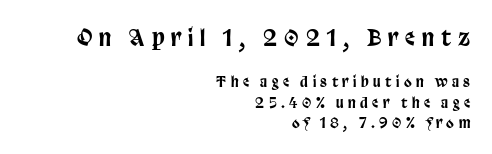
The image shows 22 px text type, upright; set right-aligned, normal line spacing (1.47x), unusually wide letter spacing (+0.32 em), not underlined; the first (top) block is 1.57x larger.
